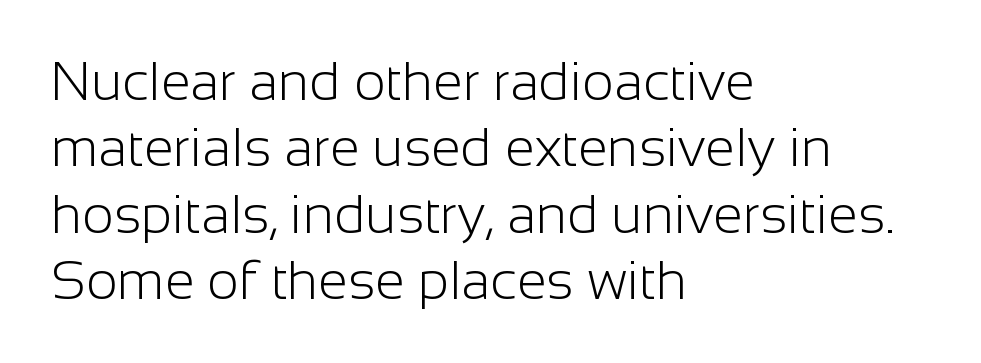
{"serif": "no", "italic": "no", "bold": "no", "weight": "light", "width": "normal", "stroke_contrast": "low", "x_height": "medium", "monospaced": "no", "underline": "no", "align": "left", "line_spacing_ratio": 1.23, "letter_spacing": "normal", "letter_spacing_em": 0.0, "glyph_px": 54}
